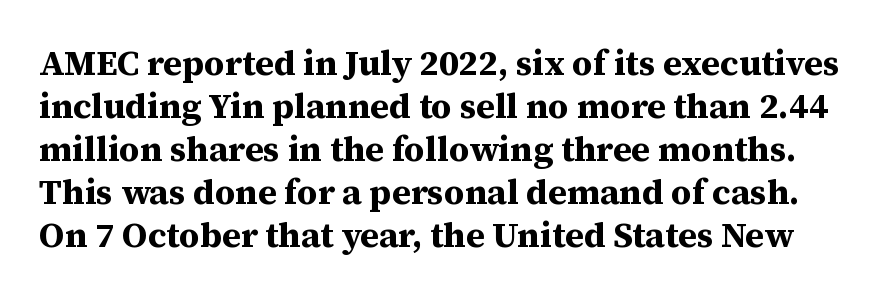
{"serif": "yes", "italic": "no", "bold": "yes", "weight": "bold", "width": "normal", "stroke_contrast": "medium", "x_height": "medium", "monospaced": "no", "underline": "no", "line_spacing_ratio": 1.23, "letter_spacing": "normal", "letter_spacing_em": 0.0, "glyph_px": 35}
